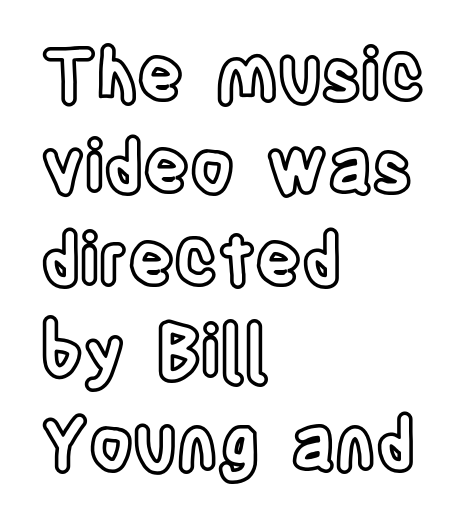
The image shows 71 px condensed type, upright; set left-aligned, normal line spacing (1.3x), normal letter spacing, not underlined; a large x-height.
